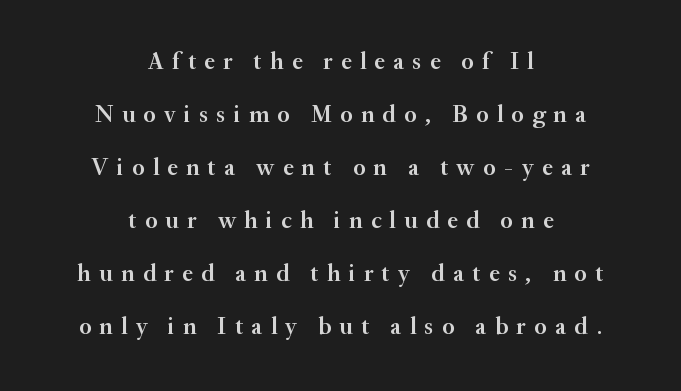
The image shows 24 px text type, upright; set centered, loose line spacing (2.21x), unusually wide letter spacing (+0.34 em), not underlined.
